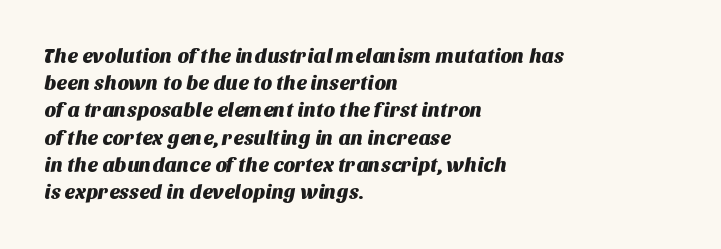
Regular leading. In terms of letterspacing, this is plain default setting. Line starts are locked; line ends wander. Rule under the text: the space is simply empty.
